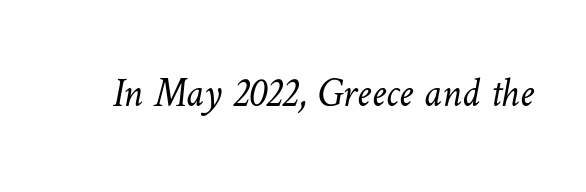
Q: Is the text bold? A: No.
Q: Is the text underlined? A: No.
Q: Is the spacing between letters normal or unusually wide? A: Normal.
Q: Width (condensed, normal, or wide)? A: Normal.
Q: Stroke contrast? A: Low.
Q: x-height? A: Medium.
Q: Monospaced? A: No.
